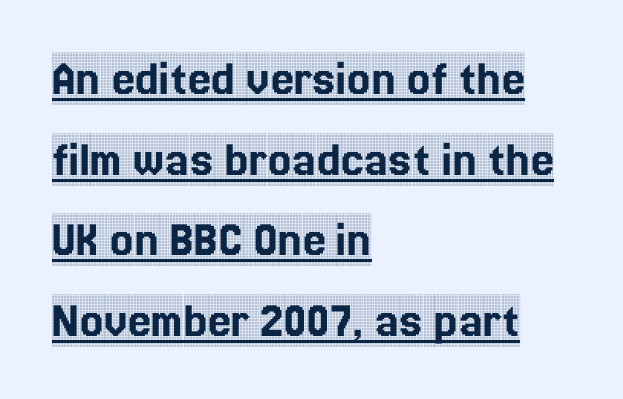
{"serif": "yes", "italic": "no", "width": "condensed", "x_height": "large", "monospaced": "no", "underline": "yes", "align": "left", "line_spacing": "normal", "line_spacing_ratio": 1.55, "letter_spacing": "normal", "letter_spacing_em": 0.0, "glyph_px": 52}
